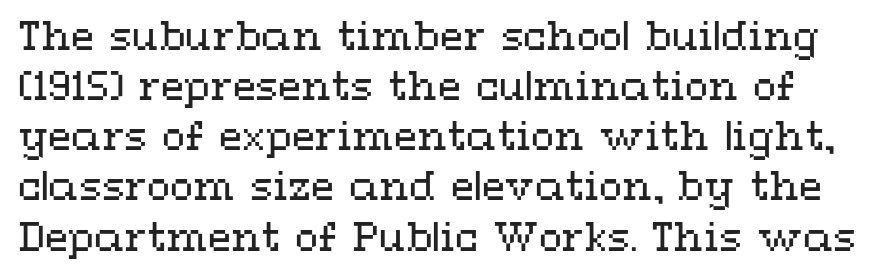
Q: Is the text bold? A: No.
Q: Is the text italic (slanted)? A: No, it is upright.
Q: Is the text underlined? A: No.
Q: Is the spacing between letters normal or unusually wide? A: Normal.
Q: Is the spacing between lines tight, normal or loose? A: Normal.
Q: Width (condensed, normal, or wide)? A: Wide.
Q: Stroke contrast? A: Medium.
Q: x-height? A: Medium.
Q: Monospaced? A: No.
